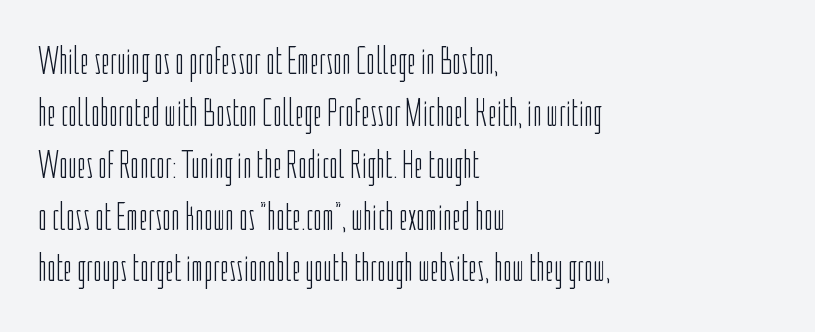
Q: Is the text bold? A: No.
Q: Is the text italic (slanted)? A: No, it is upright.
Q: Is the typeface a serif or a sans-serif typeface? A: Sans-serif.
Q: Is the text underlined? A: No.
Q: How is the paragraph aligned? A: Left-aligned.
Q: Is the spacing between letters normal or unusually wide? A: Normal.
Q: Is the spacing between lines tight, normal or loose? A: Normal.
Q: Width (condensed, normal, or wide)? A: Condensed.
Q: Stroke contrast? A: Low.
Q: x-height? A: Medium.
Q: Monospaced? A: No.
